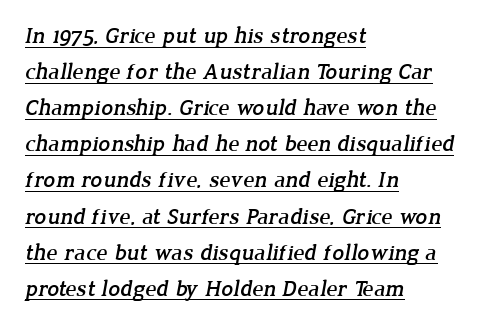
{"underline": "yes", "align": "left", "line_spacing": "normal", "line_spacing_ratio": 1.57, "letter_spacing": "normal", "letter_spacing_em": 0.0, "glyph_px": 23}
